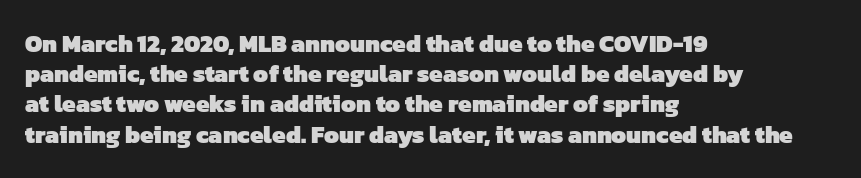
The image shows 24 px bold type; set left-aligned, normal line spacing (1.26x), normal letter spacing, not underlined.
